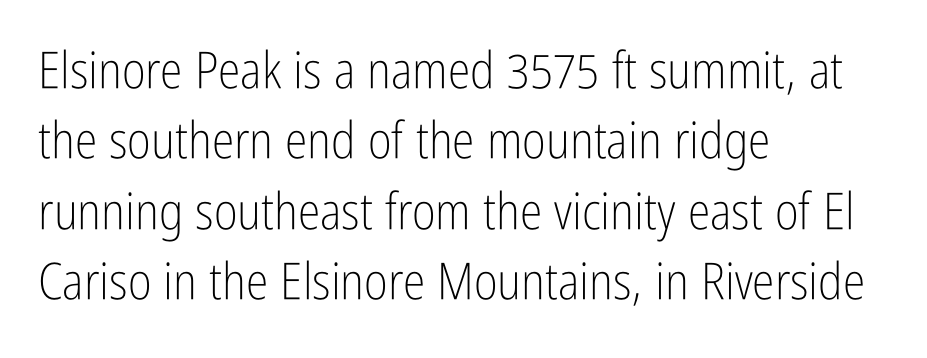
Q: Is the text bold? A: No.
Q: Is the text italic (slanted)? A: No, it is upright.
Q: Is the typeface a serif or a sans-serif typeface? A: Sans-serif.
Q: Is the text underlined? A: No.
Q: How is the paragraph aligned? A: Left-aligned.
Q: Is the spacing between letters normal or unusually wide? A: Normal.
Q: Is the spacing between lines tight, normal or loose? A: Normal.
Q: Width (condensed, normal, or wide)? A: Condensed.
Q: Stroke contrast? A: Low.
Q: x-height? A: Medium.
Q: Monospaced? A: No.
